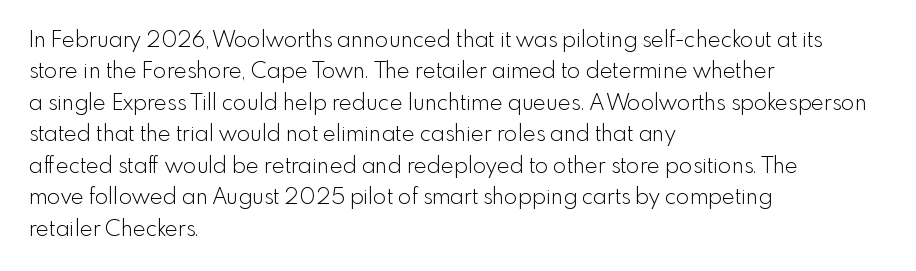
Q: Is the text bold? A: No.
Q: Is the text italic (slanted)? A: No, it is upright.
Q: Is the text underlined? A: No.
Q: How is the paragraph aligned? A: Left-aligned.
Q: Is the spacing between letters normal or unusually wide? A: Normal.
Q: Is the spacing between lines tight, normal or loose? A: Normal.
